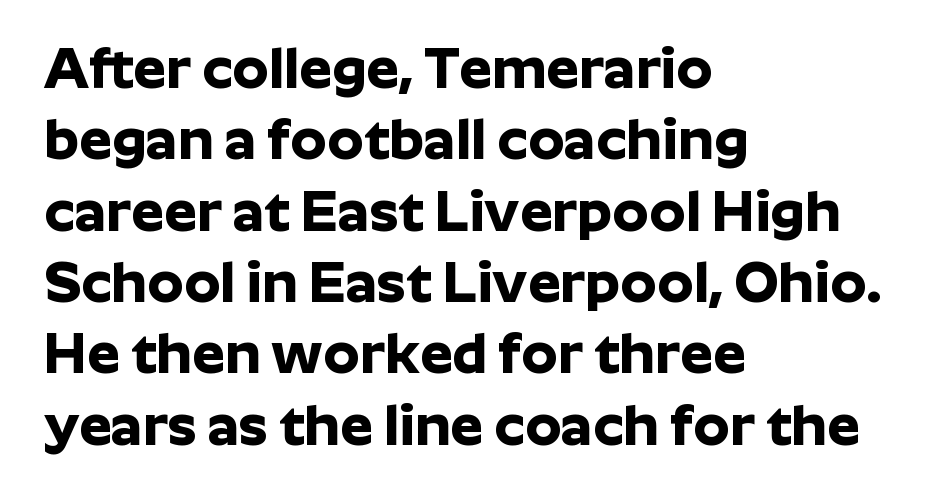
{"serif": "no", "italic": "no", "bold": "yes", "weight": "bold", "width": "normal", "stroke_contrast": "low", "x_height": "medium", "monospaced": "no", "underline": "no", "align": "left", "line_spacing_ratio": 1.23, "letter_spacing": "normal", "letter_spacing_em": 0.0, "glyph_px": 58}
